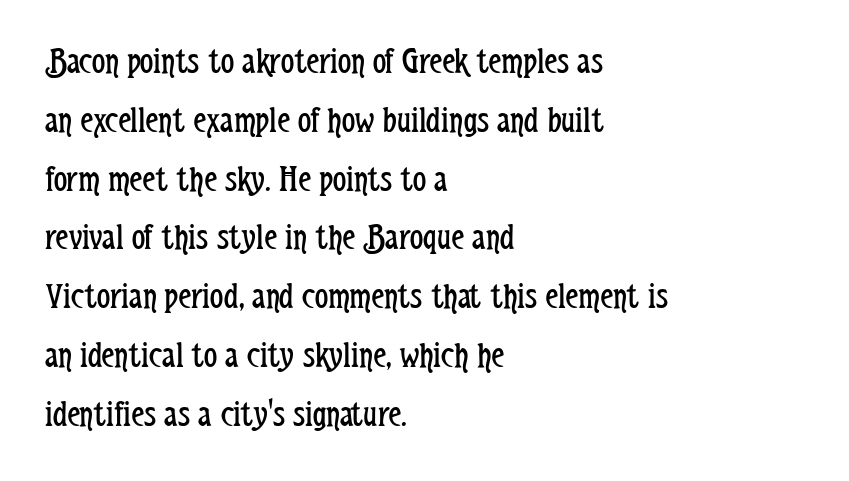
{"serif": "no", "italic": "no", "bold": "no", "weight": "regular", "width": "condensed", "stroke_contrast": "low", "x_height": "medium", "monospaced": "no", "underline": "no", "align": "left", "line_spacing": "normal", "line_spacing_ratio": 1.59, "letter_spacing": "normal", "letter_spacing_em": 0.0, "glyph_px": 37}
